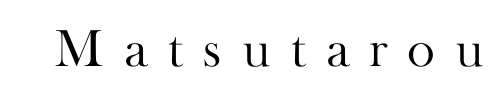
The image shows 53 px light serif type, upright; set unusually wide letter spacing (+0.37 em), not underlined; high stroke contrast and a small x-height.
